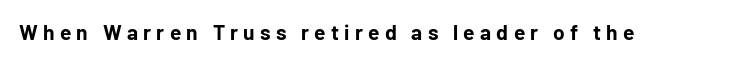
Q: Is the text bold? A: Yes.
Q: Is the text italic (slanted)? A: No, it is upright.
Q: Is the text underlined? A: No.
Q: Is the spacing between letters normal or unusually wide? A: Unusually wide.
